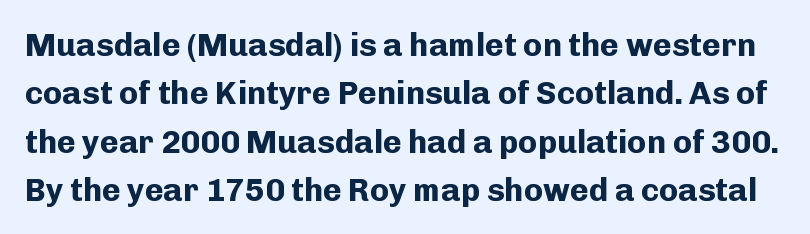
Q: Is the text bold? A: Yes.
Q: Is the text italic (slanted)? A: No, it is upright.
Q: Is the typeface a serif or a sans-serif typeface? A: Sans-serif.
Q: Is the text underlined? A: No.
Q: Is the spacing between letters normal or unusually wide? A: Normal.
Q: Is the spacing between lines tight, normal or loose? A: Normal.
Q: Width (condensed, normal, or wide)? A: Normal.
Q: Stroke contrast? A: Low.
Q: x-height? A: Medium.
Q: Monospaced? A: No.
